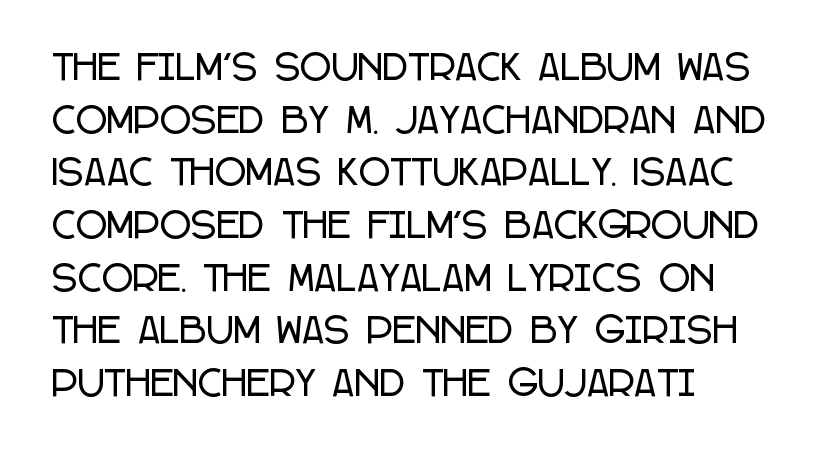
Q: Is the text italic (slanted)? A: No, it is upright.
Q: Is the typeface a serif or a sans-serif typeface? A: Sans-serif.
Q: Is the text underlined? A: No.
Q: How is the paragraph aligned? A: Left-aligned.
Q: Is the spacing between letters normal or unusually wide? A: Normal.
Q: Is the spacing between lines tight, normal or loose? A: Normal.
Q: Width (condensed, normal, or wide)? A: Condensed.
Q: Stroke contrast? A: Low.
Q: x-height? A: Large.
Q: Monospaced? A: No.
